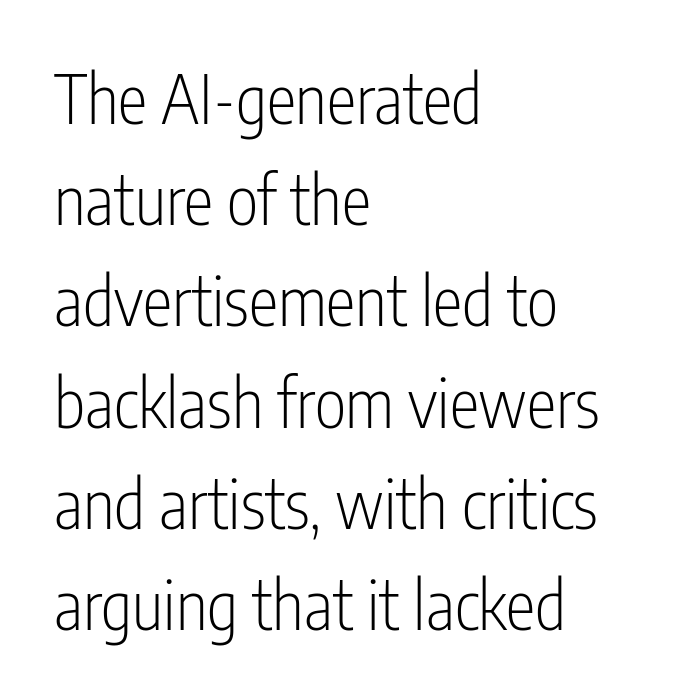
Q: Is the text bold? A: No.
Q: Is the text italic (slanted)? A: No, it is upright.
Q: Is the typeface a serif or a sans-serif typeface? A: Sans-serif.
Q: Is the text underlined? A: No.
Q: How is the paragraph aligned? A: Left-aligned.
Q: Is the spacing between letters normal or unusually wide? A: Normal.
Q: Is the spacing between lines tight, normal or loose? A: Normal.
Q: Width (condensed, normal, or wide)? A: Condensed.
Q: Stroke contrast? A: Low.
Q: x-height? A: Medium.
Q: Monospaced? A: No.
